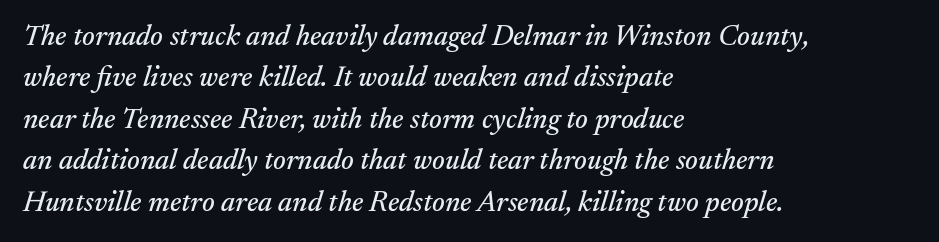
The image shows 29 px serif type, italic (leaning right); set left-aligned, normal line spacing (1.43x), normal letter spacing, not underlined; medium stroke contrast and a small x-height.
